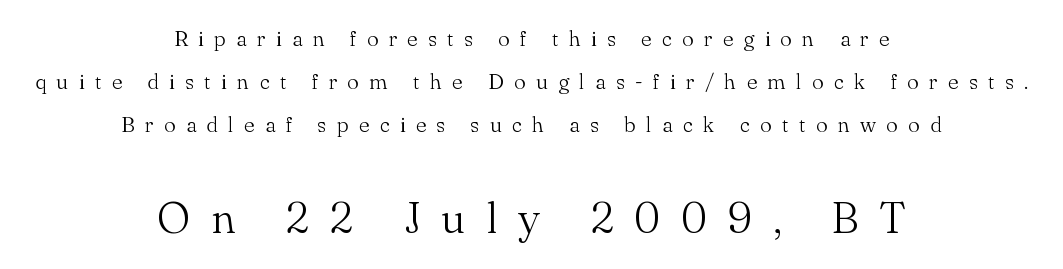
{"serif": "yes", "italic": "no", "bold": "no", "weight": "light", "width": "normal", "stroke_contrast": "medium", "x_height": "small", "monospaced": "no", "underline": "no", "align": "center", "line_spacing": "loose", "line_spacing_ratio": 1.96, "letter_spacing": "wide", "letter_spacing_em": 0.47, "larger_block": "second", "size_ratio": 2.0, "glyph_px": 44}
